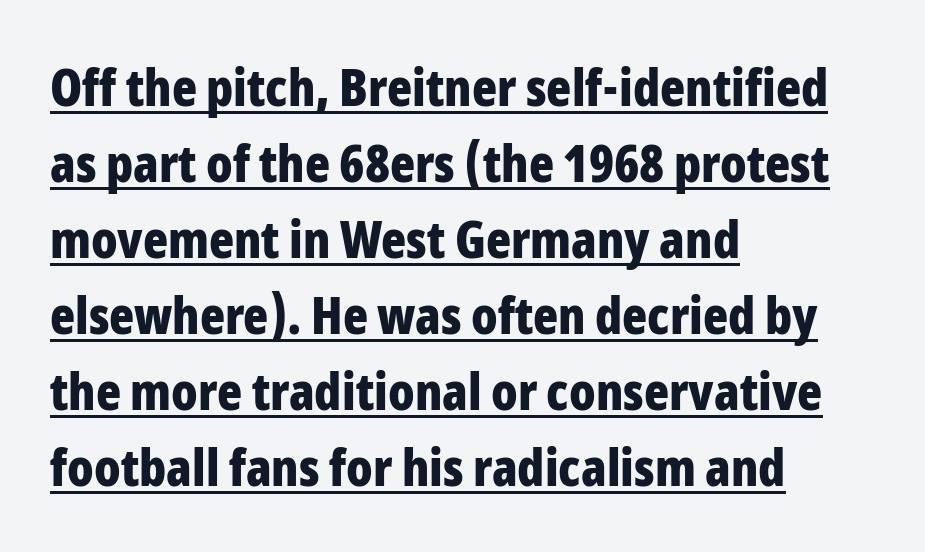
The image shows 52 px bold, condensed sans-serif type, upright; set left-aligned, normal line spacing (1.46x), normal letter spacing, underlined; low stroke contrast and a medium x-height.
